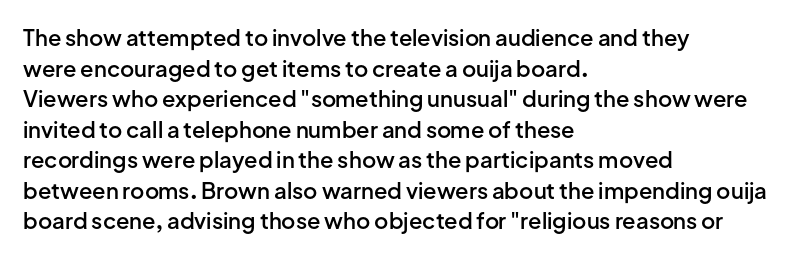
When letters stand straight like this, we call the style roman or upright. The space beneath each line is pristine and unruled. Horizontal alignment here is leftward, the default for most running prose. The gaps between neighbouring characters are ordinary and unremarkable. Students, this is semibold: more ink than regular, less than bold.
